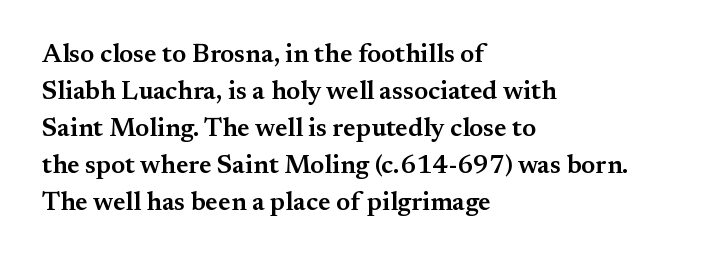
The image shows 26 px text type, upright; set left-aligned, normal line spacing (1.42x), normal letter spacing, not underlined.
